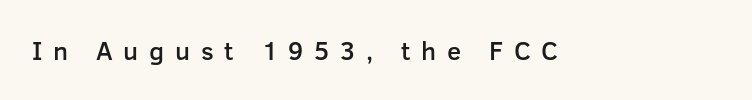
The image shows 26 px text type, upright; set unusually wide letter spacing (+0.41 em), not underlined.
